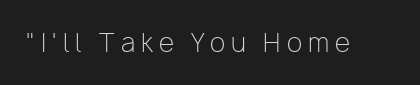
The characters are drawn with everyday or finer stroke widths. No word sits above an underline. Is there any slant? The stems are plumb. The type is letterspaced generously, with wide tracking.
